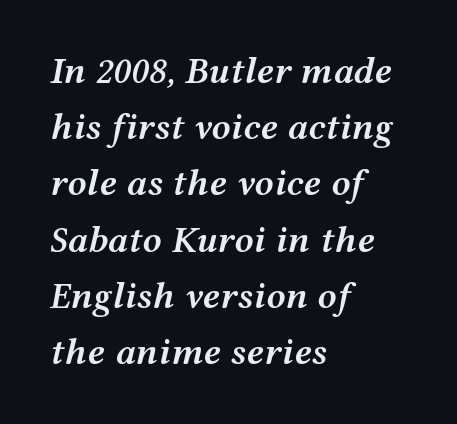
The image shows 38 px semibold, wide type, italic (leaning right); set left-aligned, normal line spacing (1.48x), normal letter spacing, not underlined; medium stroke contrast and a medium x-height.
